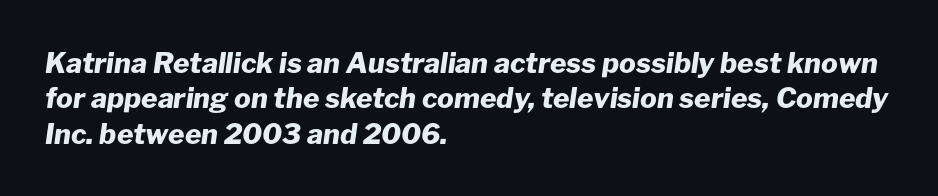
Normally led — the rows are evenly, conventionally spaced. The lines are quadded left. Bold? Absolutely — the strokes are thick and heavy. It's the slanting kind of type.
